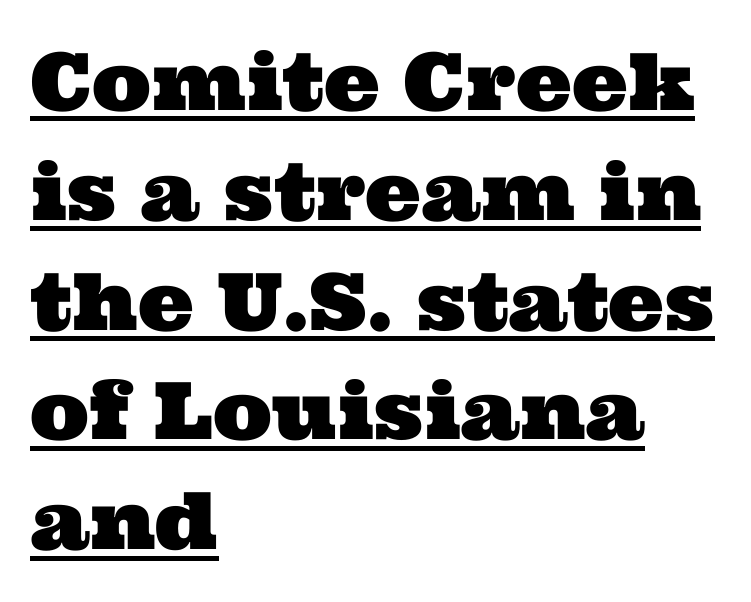
The image shows 79 px wide serif type; set left-aligned, normal line spacing (1.39x), normal letter spacing, underlined; medium stroke contrast and a medium x-height.
